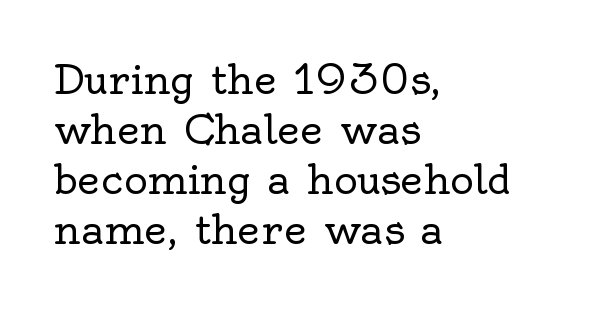
{"serif": "yes", "italic": "no", "bold": "no", "weight": "regular", "width": "normal", "x_height": "small", "monospaced": "no", "underline": "no", "align": "left", "line_spacing": "normal", "line_spacing_ratio": 1.25, "letter_spacing": "normal", "letter_spacing_em": 0.0, "glyph_px": 40}
